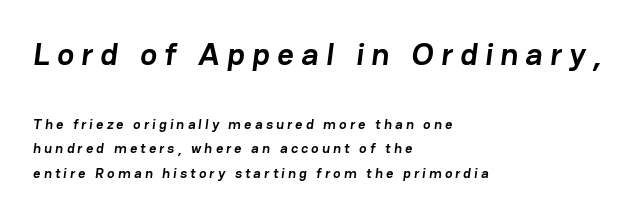
The string is rendered with underlining switched off. Plenty of ink on the page — the face is bold. Caption: upper text group enlarged, lower text group reduced. These lines are rendered in a variable-pitch font. The compositor pushed each line to the left boundary.
